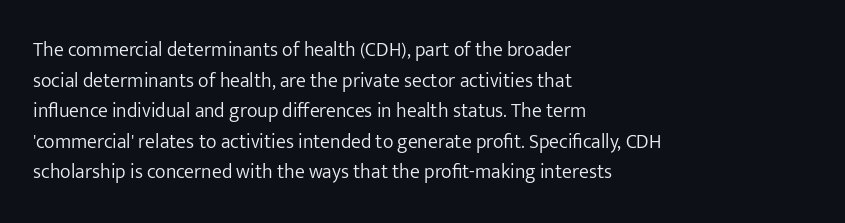
The image shows 20 px text type, upright; set left-aligned, normal line spacing (1.53x), normal letter spacing, not underlined.
